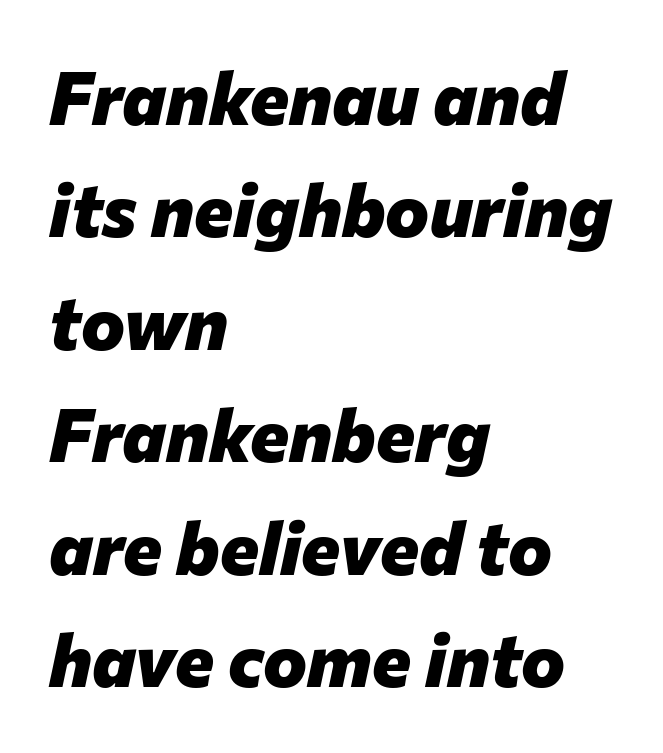
The image shows 74 px heavy type, italic (leaning right); set left-aligned, normal line spacing (1.52x), normal letter spacing, not underlined; low stroke contrast and a medium x-height.
